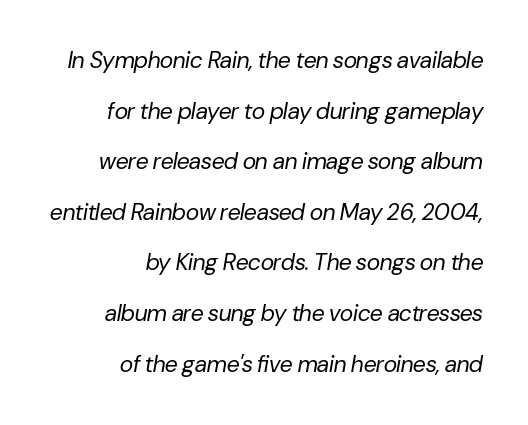
The image shows 23 px text type, italic (leaning right); set right-aligned, loose line spacing (2.2x), normal letter spacing, not underlined.
